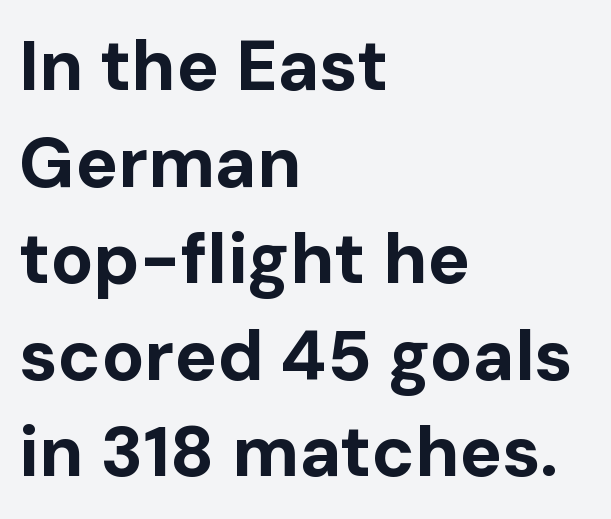
The image shows 71 px bold sans-serif type, upright; set left-aligned, normal line spacing (1.36x), normal letter spacing, not underlined; low stroke contrast and a medium x-height.
